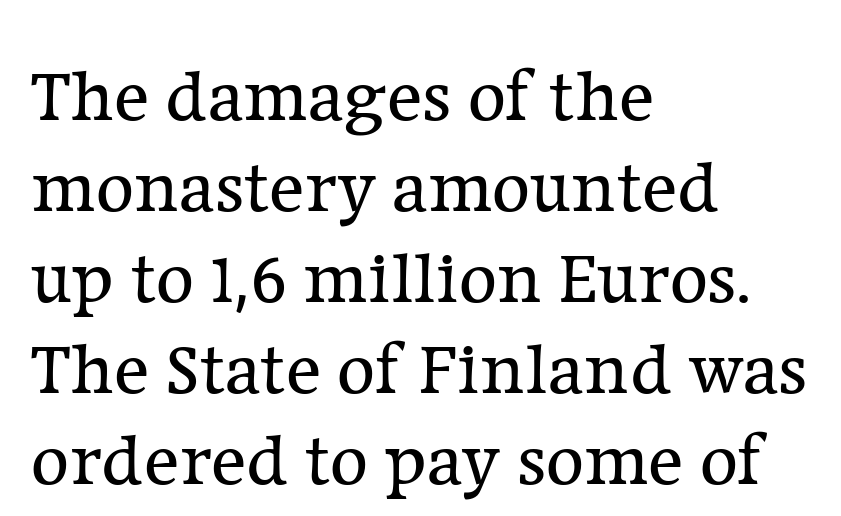
Q: Is the text bold? A: No.
Q: Is the text italic (slanted)? A: No, it is upright.
Q: Is the typeface a serif or a sans-serif typeface? A: Serif.
Q: Is the text underlined? A: No.
Q: How is the paragraph aligned? A: Left-aligned.
Q: Is the spacing between letters normal or unusually wide? A: Normal.
Q: Width (condensed, normal, or wide)? A: Normal.
Q: Stroke contrast? A: Low.
Q: x-height? A: Medium.
Q: Monospaced? A: No.
